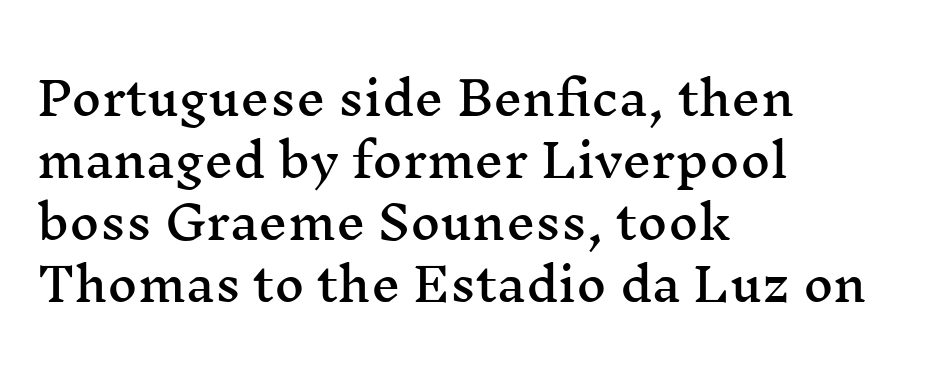
It's the straight-up-and-down kind of type. The rendering uses natural spacing where letterforms have individual widths. Layout note: lines flush left. Does the type have serifs? Yes, each stem ends in a small foot. A normal amount of white space separates one row of letters from the next. These lines keep a tight, regular rhythm from letter to letter.
